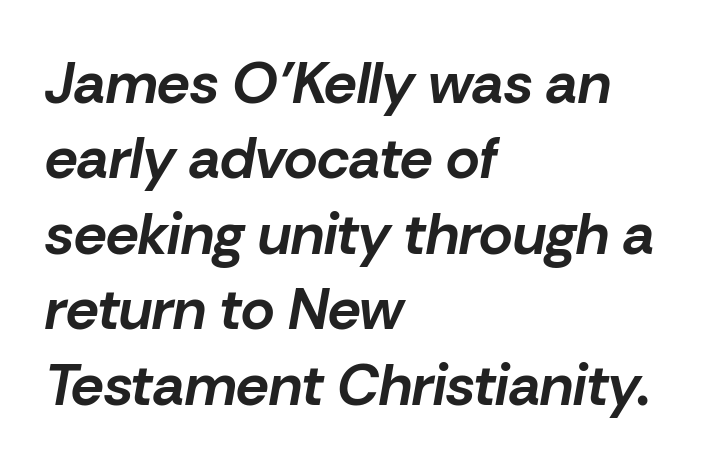
Italic? Definitely — the glyphs are oblique. These lines are rendered in a variable-pitch font. Casual observation: everything's shoved over to the left. As a designer I'd log this as weight 700, bold.
